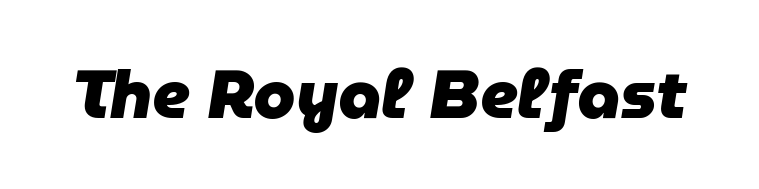
Q: Is the text bold? A: Yes.
Q: Is the text italic (slanted)? A: Yes, it leans right by about 9 degrees.
Q: Is the text underlined? A: No.
Q: Is the spacing between letters normal or unusually wide? A: Normal.
Q: Width (condensed, normal, or wide)? A: Normal.
Q: Stroke contrast? A: Low.
Q: x-height? A: Medium.
Q: Monospaced? A: No.
